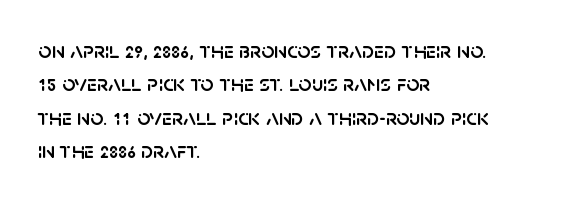
Q: Is the text italic (slanted)? A: No, it is upright.
Q: Is the text underlined? A: No.
Q: How is the paragraph aligned? A: Left-aligned.
Q: Is the spacing between letters normal or unusually wide? A: Normal.
Q: Is the spacing between lines tight, normal or loose? A: Normal.
